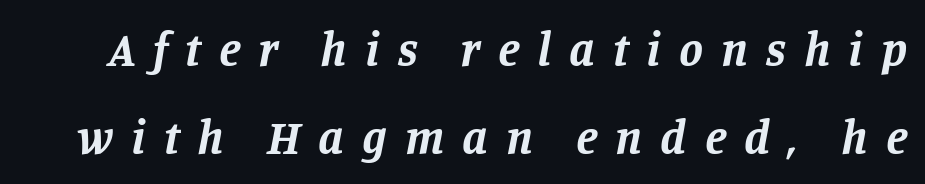
Stroke thickness is high; the sample reads as a true bold. Observe the lean: these are italic letterforms. This sample uses expanded letter spacing, leaving extra air between glyphs. The foot of each line stays bare and open. Font category for this specimen: serif.
